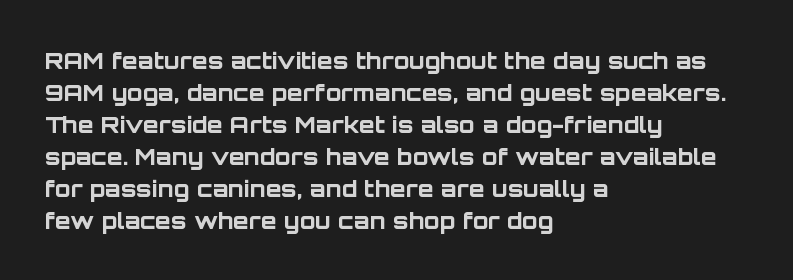
{"italic": "no", "bold": "yes", "underline": "no", "align": "left", "line_spacing": "normal", "line_spacing_ratio": 1.39, "letter_spacing": "normal", "letter_spacing_em": 0.0, "glyph_px": 23}
